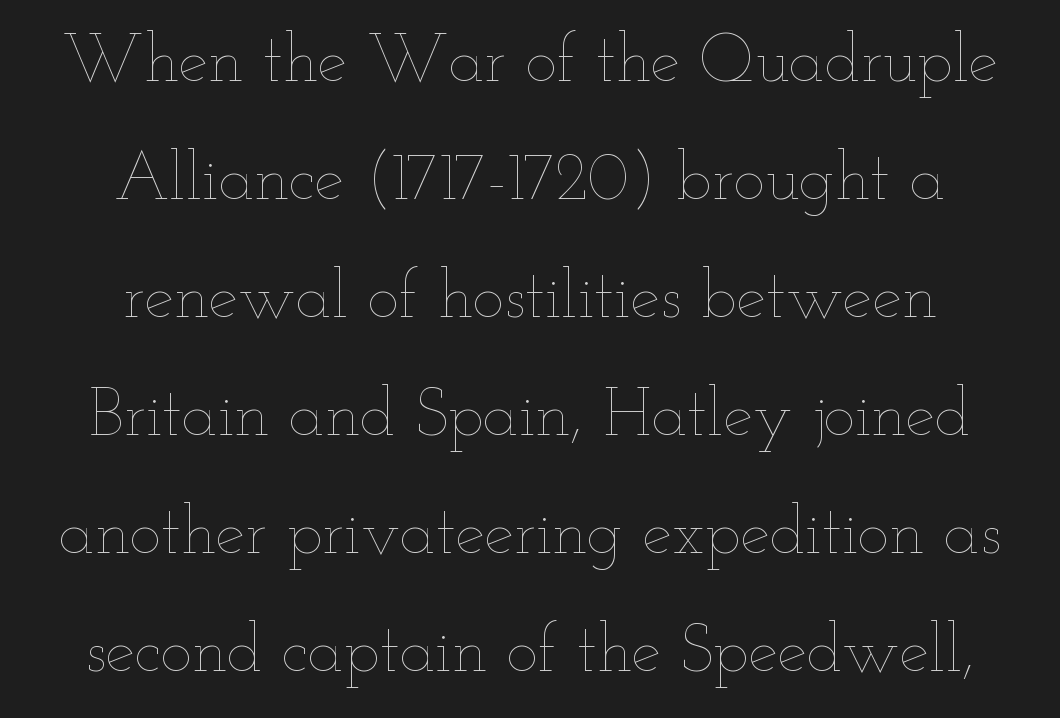
The image shows 67 px thin, wide type, upright; set centered, line spacing 1.76x, normal letter spacing, not underlined; low stroke contrast and a small x-height.
